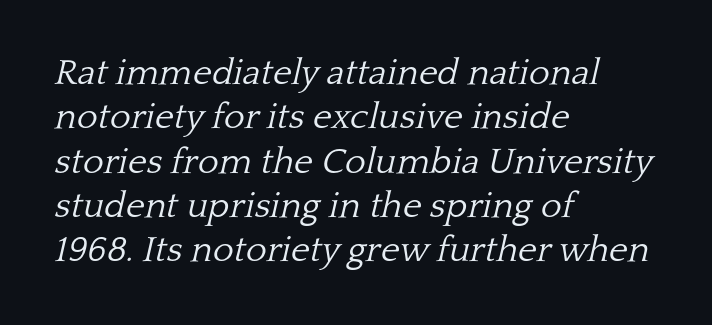
Q: Is the text bold? A: No.
Q: Is the text italic (slanted)? A: Yes, it leans right by about 13 degrees.
Q: Is the typeface a serif or a sans-serif typeface? A: Serif.
Q: Is the text underlined? A: No.
Q: How is the paragraph aligned? A: Left-aligned.
Q: Is the spacing between letters normal or unusually wide? A: Normal.
Q: Width (condensed, normal, or wide)? A: Normal.
Q: Stroke contrast? A: Low.
Q: x-height? A: Medium.
Q: Monospaced? A: No.
